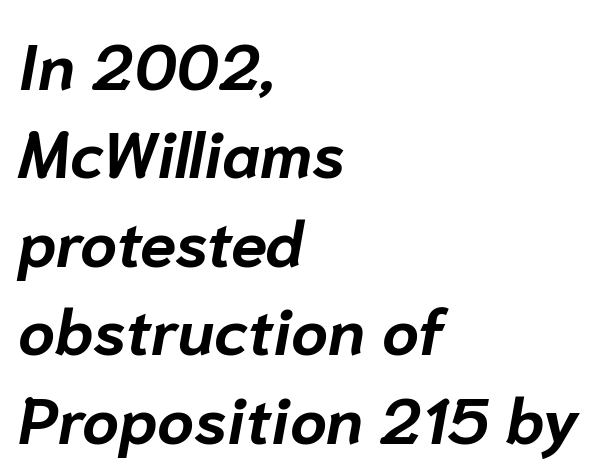
{"italic": "yes", "lean": "right", "slant_degrees": 10, "bold": "yes", "weight": "bold", "width": "normal", "stroke_contrast": "low", "x_height": "medium", "monospaced": "no", "underline": "no", "align": "left", "line_spacing": "normal", "line_spacing_ratio": 1.36, "letter_spacing": "normal", "letter_spacing_em": 0.0, "glyph_px": 65}
